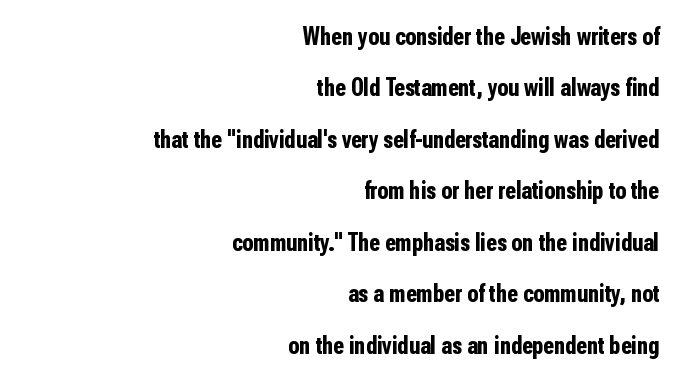
Q: Is the text bold? A: Yes.
Q: Is the text italic (slanted)? A: No, it is upright.
Q: Is the text underlined? A: No.
Q: How is the paragraph aligned? A: Right-aligned.
Q: Is the spacing between letters normal or unusually wide? A: Normal.
Q: Is the spacing between lines tight, normal or loose? A: Loose.
